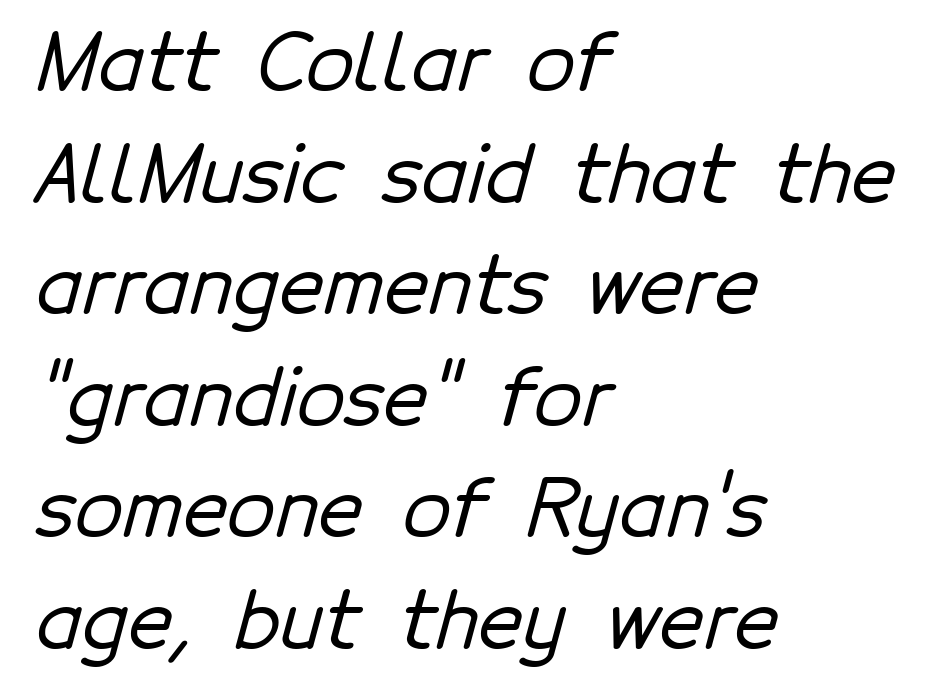
The image shows 78 px sans-serif type; set left-aligned, normal line spacing (1.43x), normal letter spacing, not underlined; low stroke contrast and a medium x-height.
